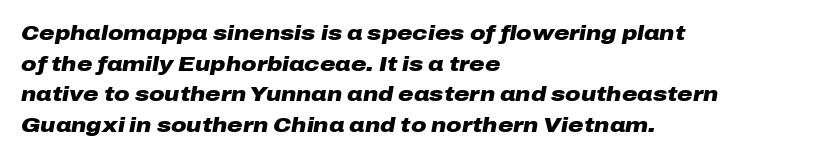
The image shows 21 px bold type, italic (leaning right); set left-aligned, normal line spacing (1.46x), normal letter spacing, not underlined.
